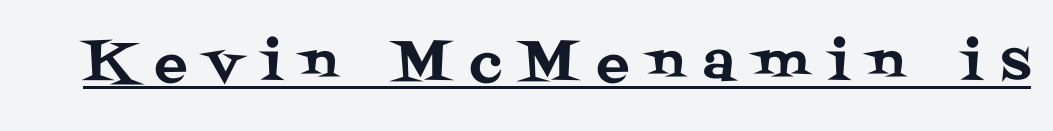
The image shows 55 px serif type, upright; set unusually wide letter spacing (+0.35 em), underlined; medium stroke contrast and a large x-height.
